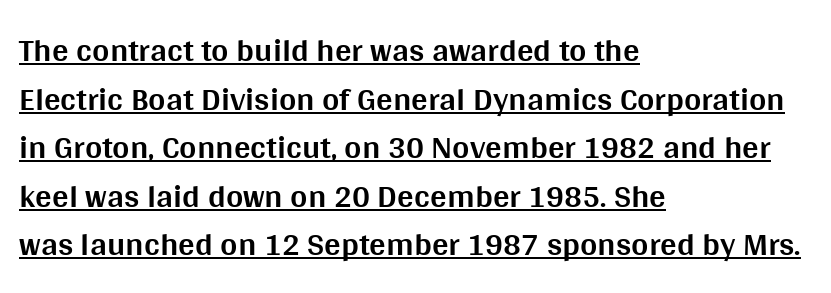
The image shows 33 px bold sans-serif type, upright; set left-aligned, normal line spacing (1.47x), normal letter spacing, underlined; medium stroke contrast and a large x-height.
